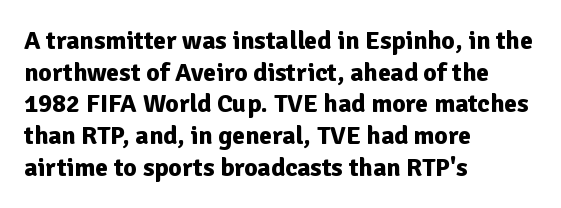
I'd describe the lettering as bold — thick and assertive. Words appear dense and cohesive because spacing is normal. Reading down the block, your eye returns to a fixed left position each line. The lettering holds an erect, upright posture throughout. Descender tails drop into unmarked territory.
